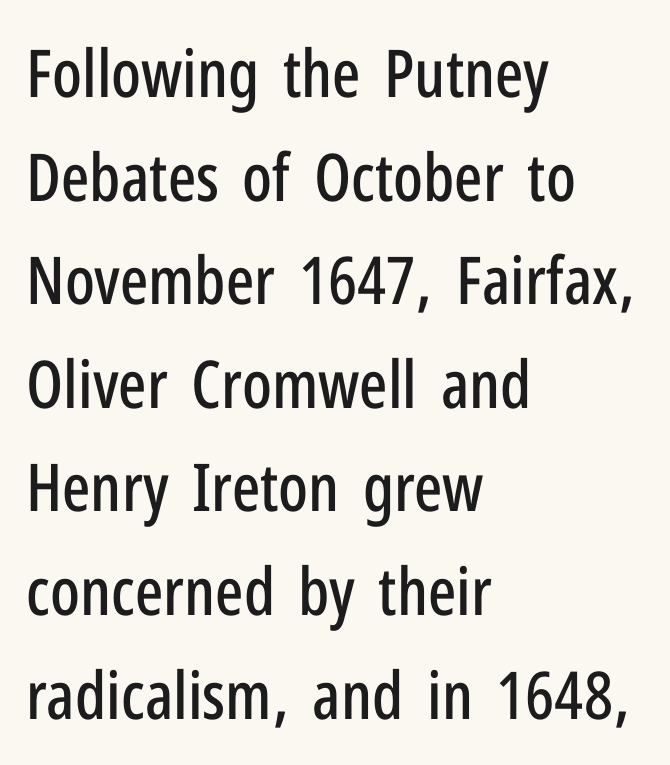
Nobody drew a line under any word here. Observe the ordinary spacing: letters are neighbours, not strangers. You could not count columns in this text — the font is proportionally spaced. Serif or sans? Sans — the stroke terminals are bare. If you drew a line through each stem, it would be perfectly vertical. Summary of vertical rhythm: regular, with standard interline spacing.
